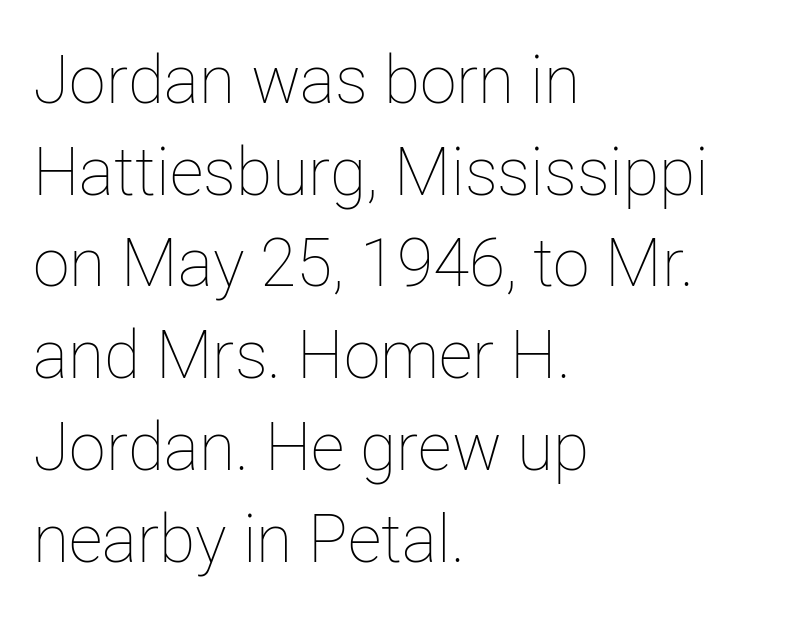
{"italic": "no", "bold": "no", "weight": "thin", "width": "normal", "stroke_contrast": "low", "x_height": "medium", "monospaced": "no", "underline": "no", "align": "left", "line_spacing": "normal", "line_spacing_ratio": 1.39, "letter_spacing": "normal", "letter_spacing_em": 0.0, "glyph_px": 66}
